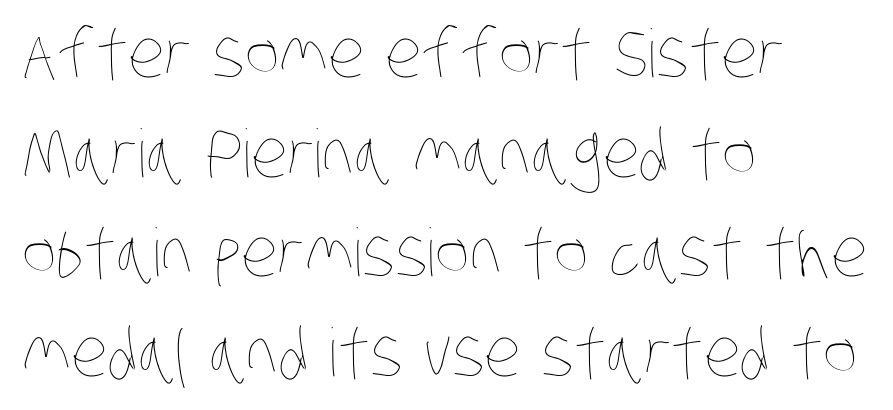
In terms of letterspacing, this is plain default setting. Counters stay open thanks to moderate or lighter strokes. The letters advance in unequal steps, a hallmark of proportional type. Only glyphs here, with clear space below each row.
